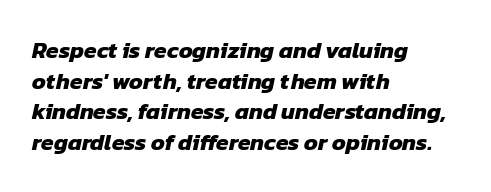
{"bold": "yes", "underline": "no", "align": "left", "line_spacing": "normal", "line_spacing_ratio": 1.33, "letter_spacing": "normal", "letter_spacing_em": 0.0, "glyph_px": 23}
